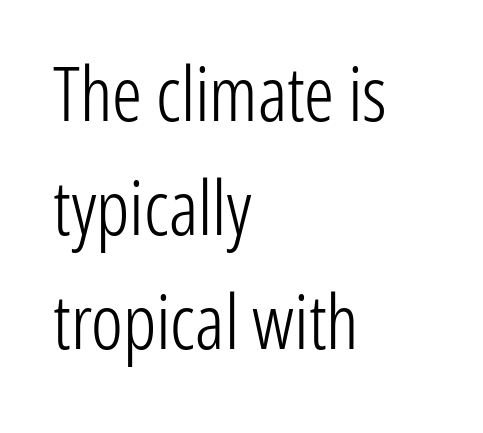
The image shows 75 px light, condensed sans-serif type, upright; set left-aligned, normal line spacing (1.52x), normal letter spacing, not underlined; low stroke contrast and a medium x-height.
